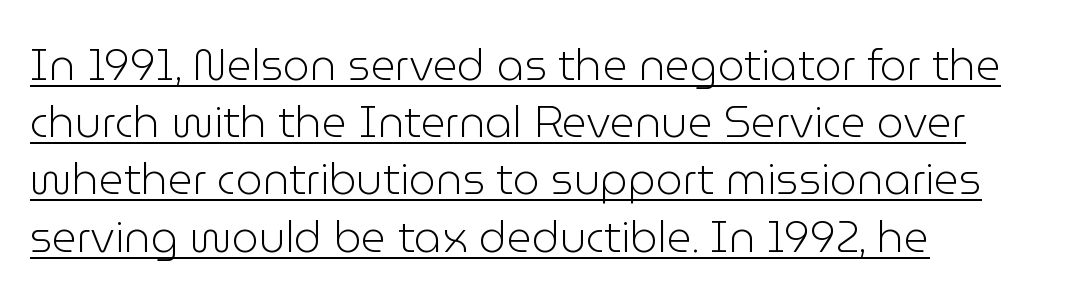
{"serif": "no", "italic": "no", "bold": "no", "weight": "light", "width": "normal", "stroke_contrast": "low", "x_height": "medium", "monospaced": "no", "underline": "yes", "align": "left", "line_spacing": "normal", "line_spacing_ratio": 1.33, "letter_spacing": "normal", "letter_spacing_em": 0.0, "glyph_px": 43}
